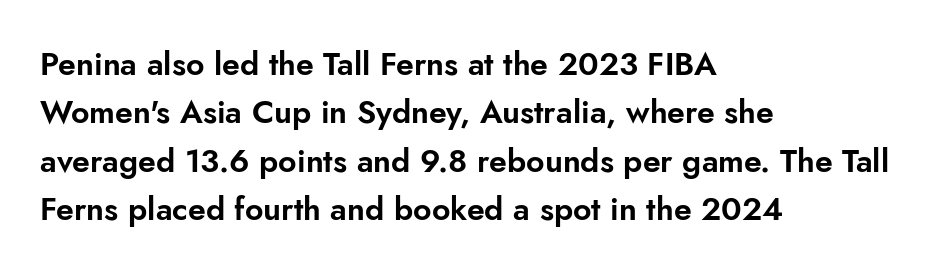
The image shows 32 px sans-serif type, upright; set left-aligned, normal line spacing (1.51x), normal letter spacing, not underlined; low stroke contrast and a small x-height.
